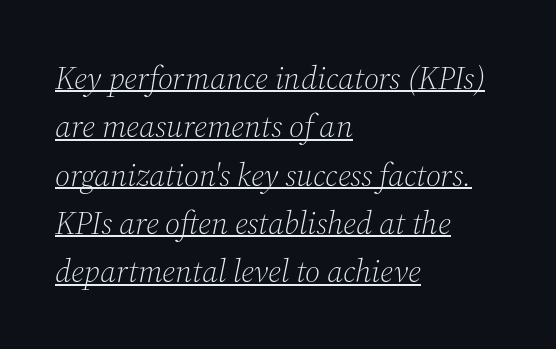
Q: Is the text bold? A: No.
Q: Is the text italic (slanted)? A: Yes, it leans right by about 12 degrees.
Q: Is the typeface a serif or a sans-serif typeface? A: Serif.
Q: Is the text underlined? A: Yes.
Q: How is the paragraph aligned? A: Left-aligned.
Q: Is the spacing between letters normal or unusually wide? A: Normal.
Q: Is the spacing between lines tight, normal or loose? A: Normal.
Q: Width (condensed, normal, or wide)? A: Normal.
Q: Stroke contrast? A: Medium.
Q: x-height? A: Medium.
Q: Monospaced? A: No.
